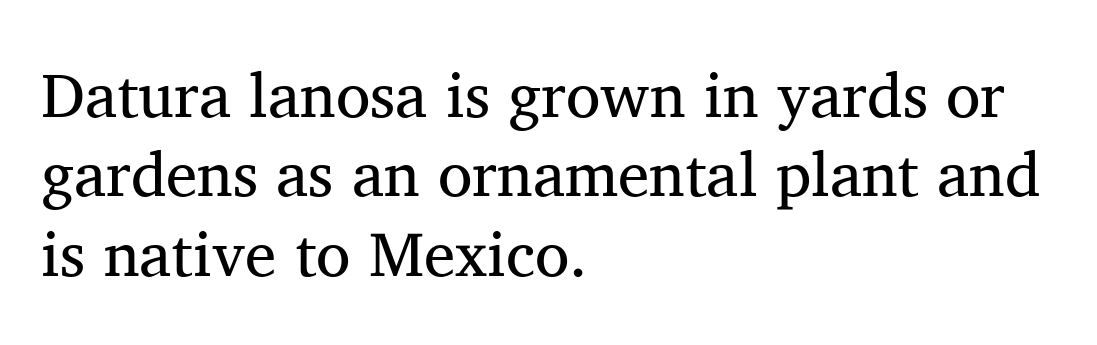
Nobody touched the tracking dial on this one. Vertical stems look standard width or narrower in stroke. Bare-footed words on every line. Do the characters align in a grid? No, the font is proportional. Font category for this specimen: serif.
